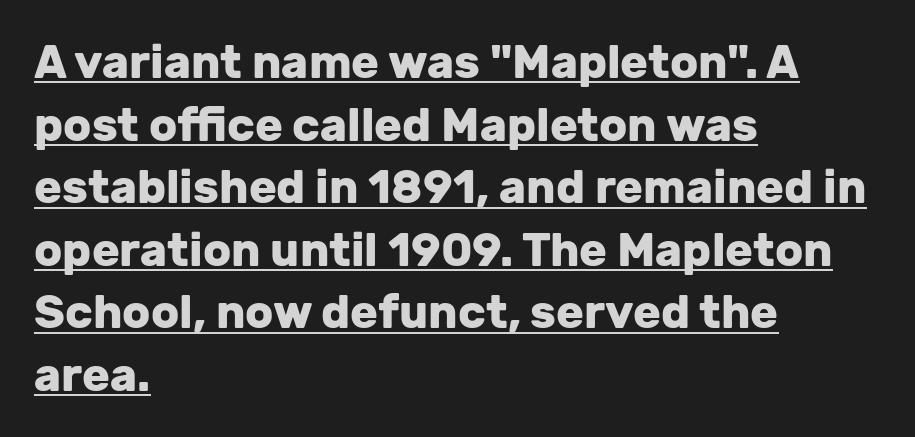
Every letter is thick-stroked: bold, no question. A sans-serif font was chosen for this passage. The type sits square on the baseline with zero lean. The rendering uses the underline text-decoration.
